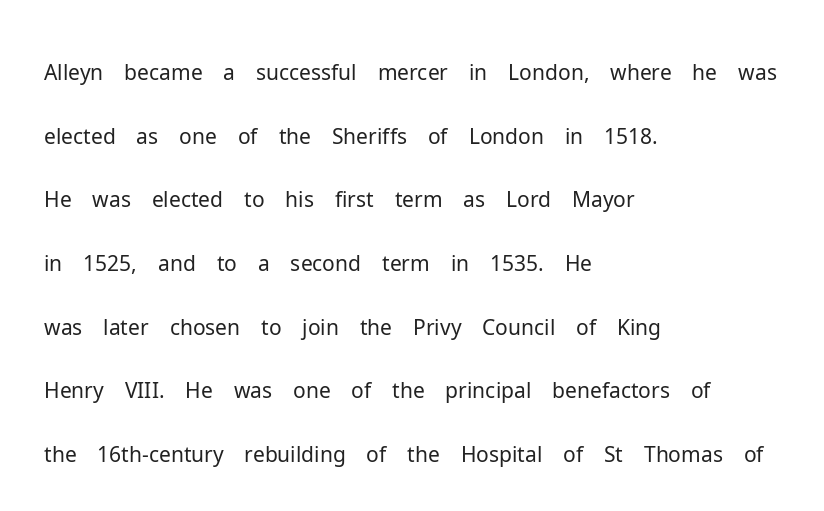
Layout note: lines flush left. Weight: not bold — regular or lighter. Characters follow at the spacing the type designer built in. Unmarked baselines from the first word to the last.
